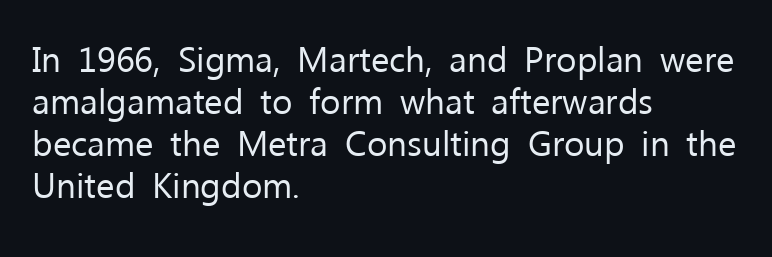
The image shows 35 px regular-weight sans-serif type, upright; set left-aligned, line spacing 1.2x, normal letter spacing, not underlined; low stroke contrast and a medium x-height.
